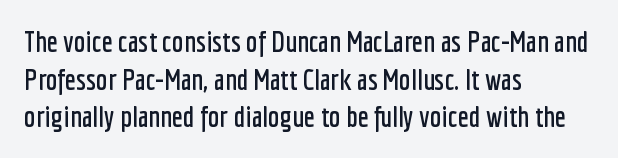
The letters advance in unequal steps, a hallmark of proportional type. The ragged edge is on the right, which tells us the setting is flush left. No extra tracking has been applied to these lines. The face used here is a sans, in the tradition of grotesques and geometrics. Nope, not italic — everything's standing straight.
